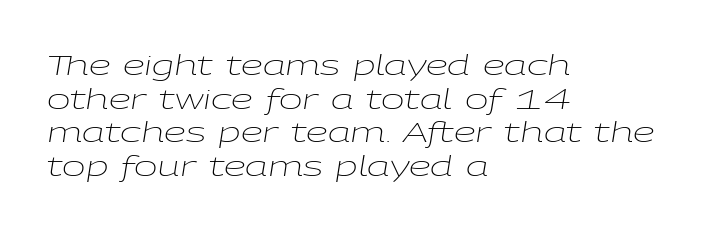
The letters are slanted; this is an italic face. Short note: letters normally spaced. Reading down the block, your eye returns to a fixed left position each line. Plain, unruled lines of type. The letters look calm and open, with moderate or lighter stems. You could not count columns in this text — the font is proportionally spaced.
